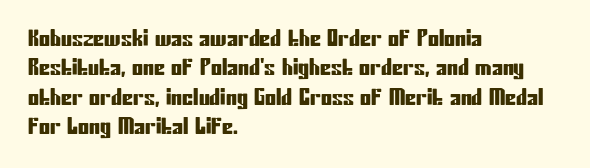
Reading down the block, your eye returns to a fixed left position each line. The type sits square on the baseline with zero lean. The space directly below the letters is spotless. Notice how descenders clear the ascenders below comfortably — that's standard leading. Each word holds together tightly as a unit, with standard inter-letter gaps.
